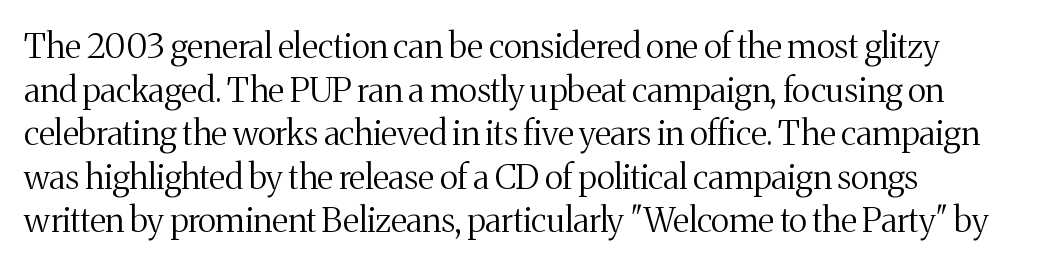
The image shows 34 px regular-weight serif type, upright; set left-aligned, normal line spacing (1.28x), normal letter spacing, not underlined; medium stroke contrast and a medium x-height.
